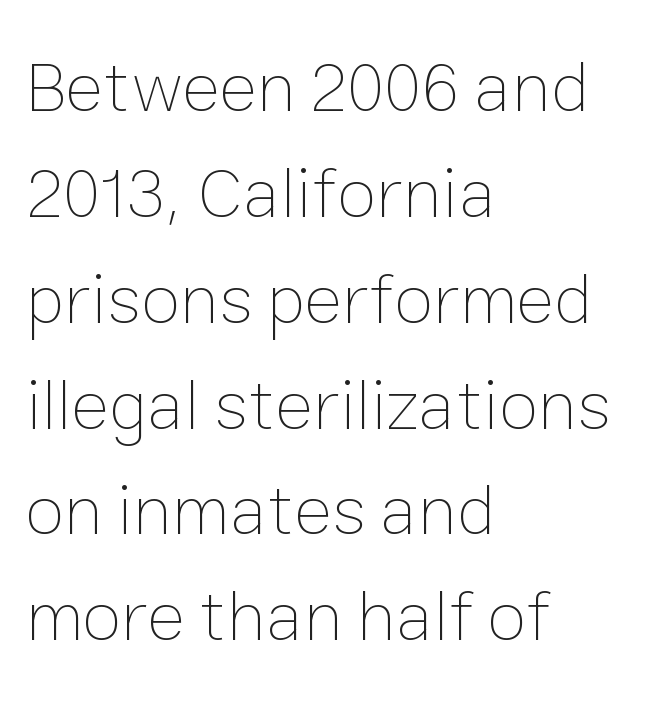
The image shows 72 px thin type, upright; set left-aligned, normal line spacing (1.47x), normal letter spacing, not underlined; low stroke contrast and a medium x-height.
